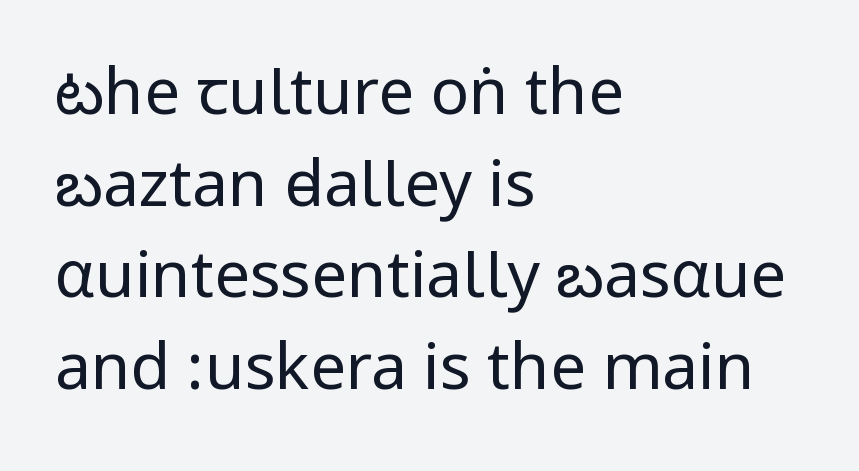
Q: Is the text bold? A: No.
Q: Is the text italic (slanted)? A: No, it is upright.
Q: Is the typeface a serif or a sans-serif typeface? A: Sans-serif.
Q: Is the text underlined? A: No.
Q: How is the paragraph aligned? A: Left-aligned.
Q: Is the spacing between letters normal or unusually wide? A: Normal.
Q: Is the spacing between lines tight, normal or loose? A: Normal.
Q: Width (condensed, normal, or wide)? A: Condensed.
Q: Stroke contrast? A: Low.
